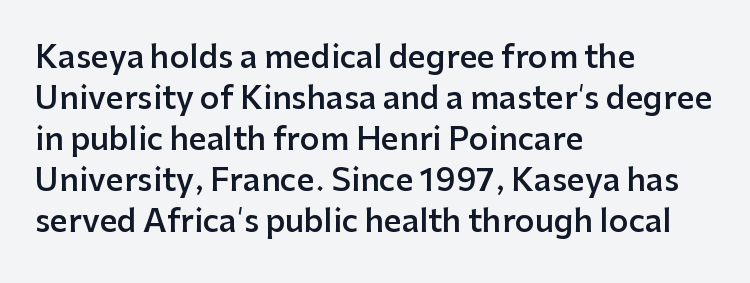
Q: Is the text bold? A: Semi-bold.
Q: Is the text italic (slanted)? A: No, it is upright.
Q: Is the typeface a serif or a sans-serif typeface? A: Sans-serif.
Q: Is the text underlined? A: No.
Q: How is the paragraph aligned? A: Left-aligned.
Q: Is the spacing between letters normal or unusually wide? A: Normal.
Q: Is the spacing between lines tight, normal or loose? A: Normal.
Q: Width (condensed, normal, or wide)? A: Normal.
Q: Stroke contrast? A: Low.
Q: x-height? A: Medium.
Q: Monospaced? A: No.
